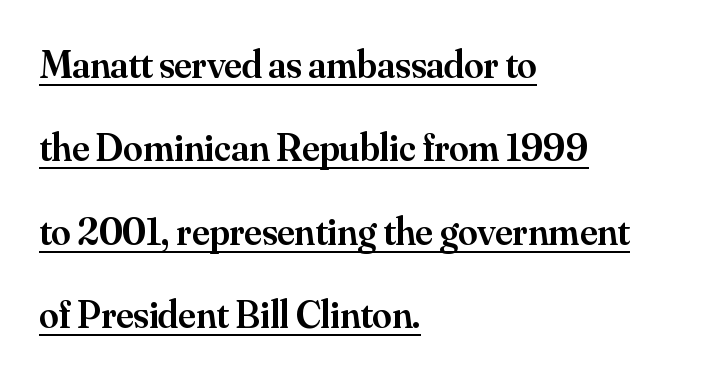
Q: Is the text bold? A: Semi-bold.
Q: Is the text italic (slanted)? A: No, it is upright.
Q: Is the typeface a serif or a sans-serif typeface? A: Serif.
Q: Is the text underlined? A: Yes.
Q: How is the paragraph aligned? A: Left-aligned.
Q: Is the spacing between letters normal or unusually wide? A: Normal.
Q: Is the spacing between lines tight, normal or loose? A: Loose.
Q: Width (condensed, normal, or wide)? A: Normal.
Q: Stroke contrast? A: Medium.
Q: x-height? A: Small.
Q: Monospaced? A: No.
